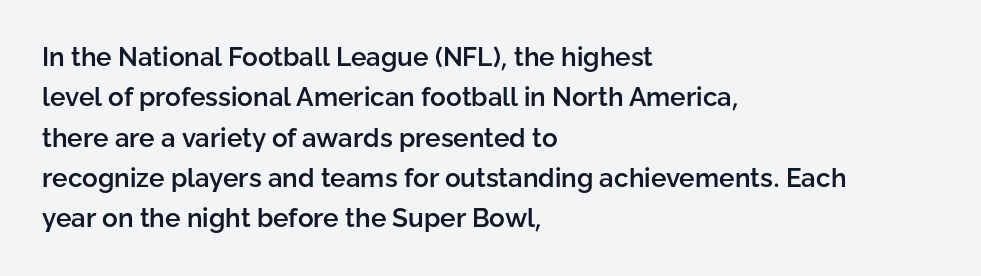
{"italic": "no", "bold": "semi", "underline": "no", "align": "left", "line_spacing": "normal", "line_spacing_ratio": 1.55, "letter_spacing": "normal", "letter_spacing_em": 0.0, "glyph_px": 26}
